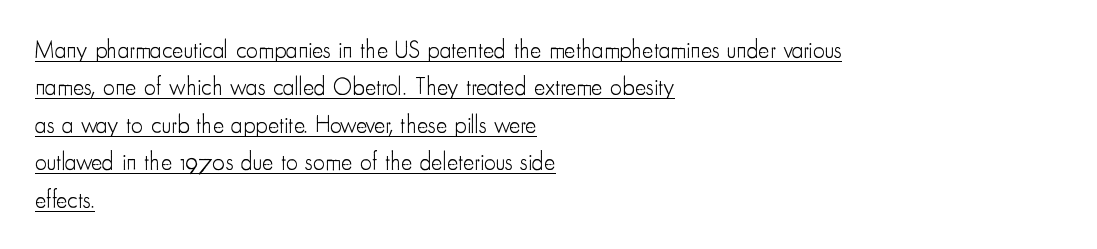
{"italic": "no", "bold": "no", "underline": "yes", "align": "left", "line_spacing": "normal", "line_spacing_ratio": 1.56, "letter_spacing": "normal", "letter_spacing_em": 0.0, "glyph_px": 24}
